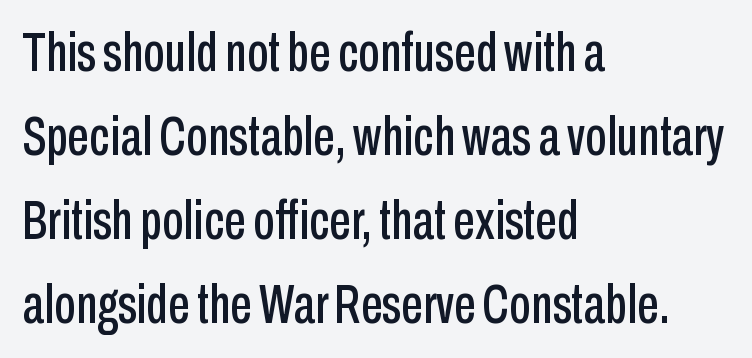
The face used here is proportionally spaced, like ordinary book or web type. The typesetter chose a ragged-right arrangement here. Every stem runs plumb, perpendicular to the baseline. Serifs: no, the terminals of the letterforms are clean. Students, observe: this is what conventionally led text looks like.
